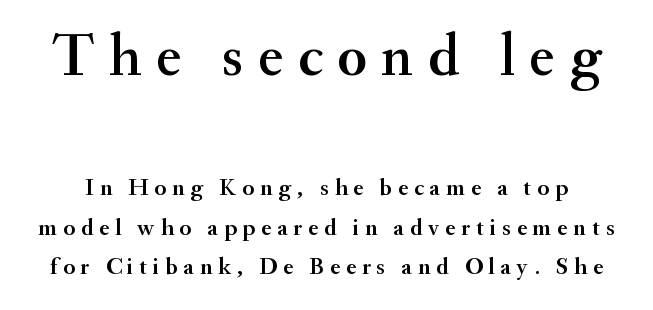
Q: Is the text italic (slanted)? A: No, it is upright.
Q: Is the typeface a serif or a sans-serif typeface? A: Serif.
Q: Is the text underlined? A: No.
Q: Is the spacing between letters normal or unusually wide? A: Unusually wide.
Q: Is the spacing between lines tight, normal or loose? A: Normal.
Q: Which block of text is set in a larger size, the first (top) or the second (bottom)? A: The first (top) one.
Q: Width (condensed, normal, or wide)? A: Normal.
Q: Stroke contrast? A: Medium.
Q: x-height? A: Small.
Q: Monospaced? A: No.
